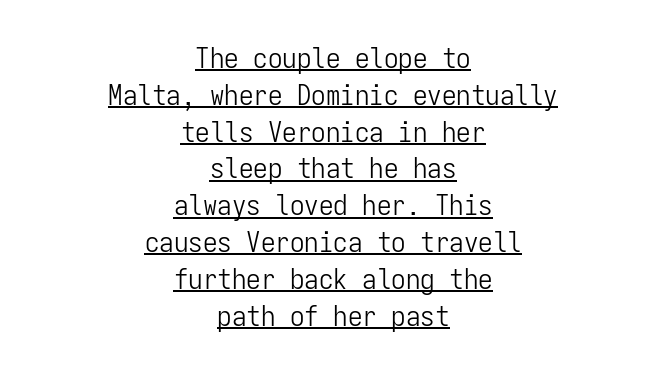
In terms of letterspacing, this is plain default setting. Stems and bowls with no extra thickness — not bold. When letters stand straight like this, we call the style roman or upright. Normally led — the rows are evenly, conventionally spaced. Underlining? Definitely there. Nothing sits at the stroke ends, so this counts as sans-serif.
